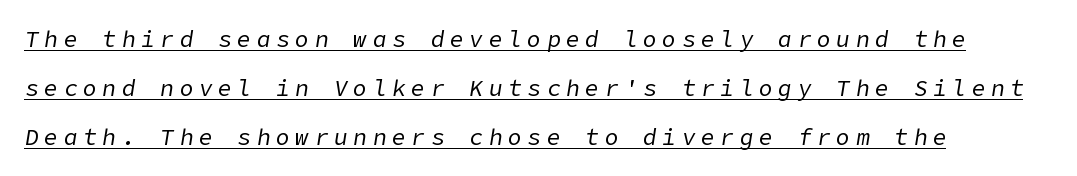
A continuous stroke trails under the words, as in a hyperlink. The compositor pushed each line to the left boundary. Looking at the ascenders, they clearly lean. Students, note that the glyphs here are deliberately spaced far apart. A quiet, ordinary-to-light weight characterises the typeface.
